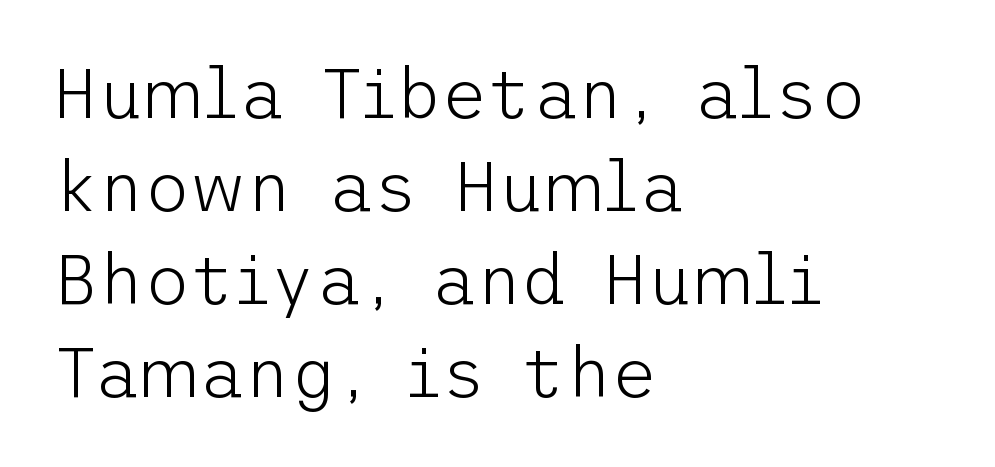
Q: Is the text bold? A: No.
Q: Is the text italic (slanted)? A: No, it is upright.
Q: Is the typeface a serif or a sans-serif typeface? A: Sans-serif.
Q: Is the text underlined? A: No.
Q: How is the paragraph aligned? A: Left-aligned.
Q: Is the spacing between letters normal or unusually wide? A: Normal.
Q: Is the spacing between lines tight, normal or loose? A: Normal.
Q: Width (condensed, normal, or wide)? A: Normal.
Q: Stroke contrast? A: Low.
Q: x-height? A: Medium.
